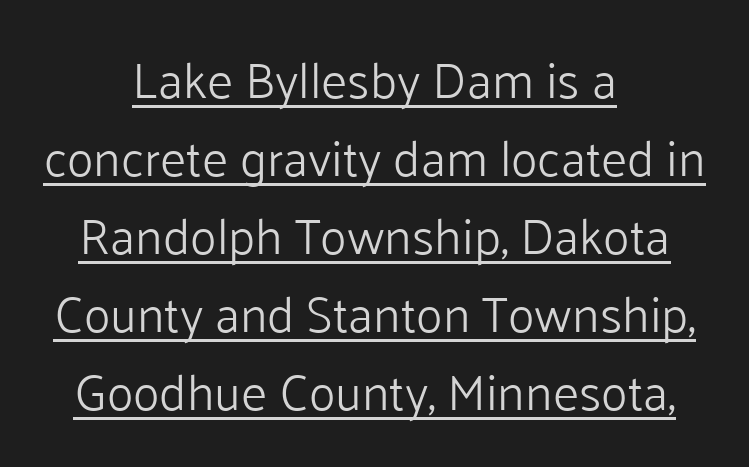
The image shows 50 px light sans-serif type, upright; set centered, normal line spacing (1.56x), normal letter spacing, underlined; low stroke contrast and a medium x-height.
